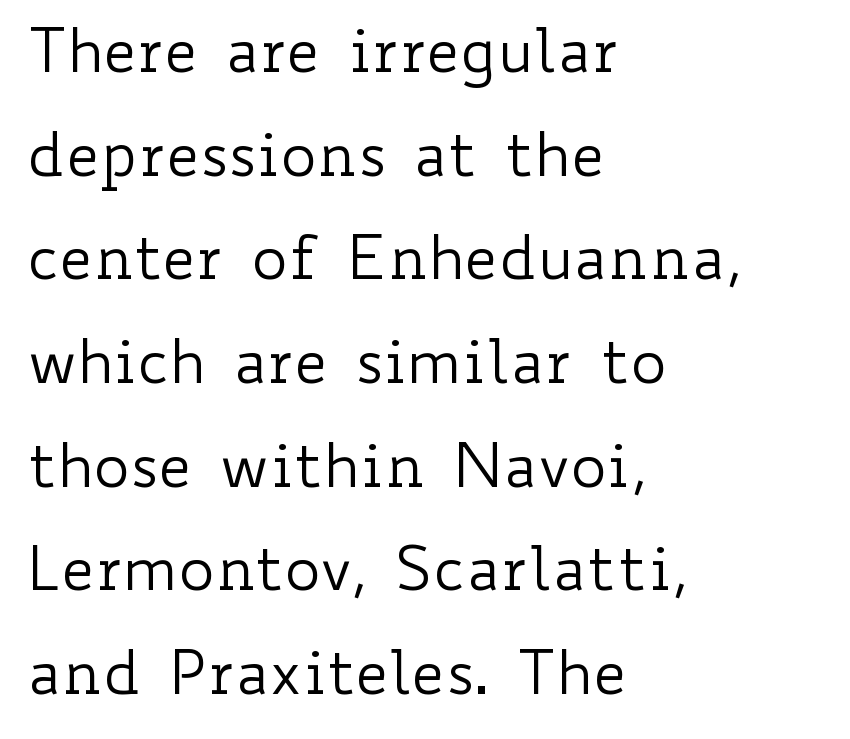
This is not heavy type; no bold has been used. Letters rest on an invisible, unmarked baseline. The leading is moderate, giving the passage an even texture. Quick note: not italic, upright.
